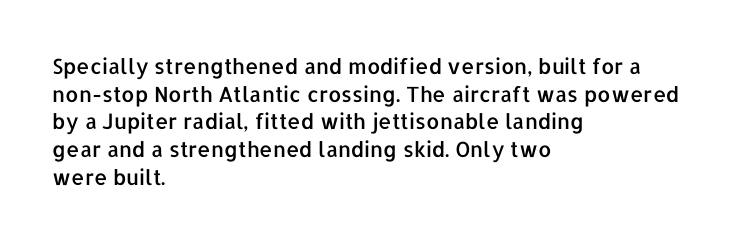
{"italic": "no", "underline": "no", "align": "left", "line_spacing": "normal", "line_spacing_ratio": 1.32, "letter_spacing": "normal", "letter_spacing_em": 0.0, "glyph_px": 21}
